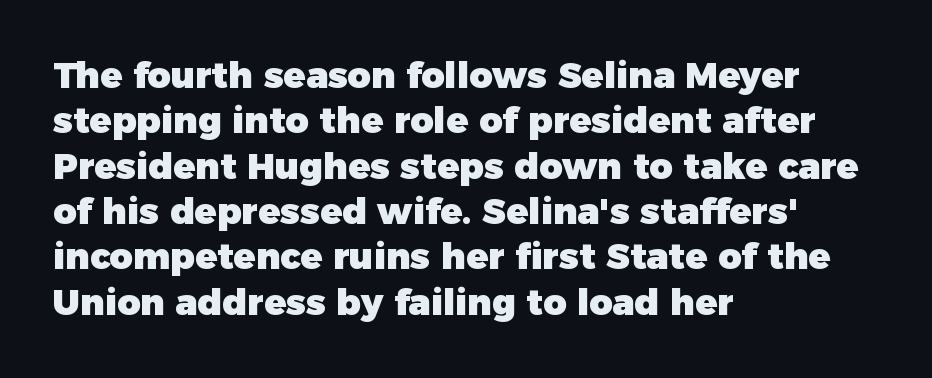
{"serif": "no", "italic": "no", "bold": "yes", "weight": "heavy", "width": "normal", "stroke_contrast": "low", "x_height": "medium", "monospaced": "no", "underline": "no", "align": "left", "line_spacing": "normal", "line_spacing_ratio": 1.26, "letter_spacing": "normal", "letter_spacing_em": 0.0, "glyph_px": 36}
